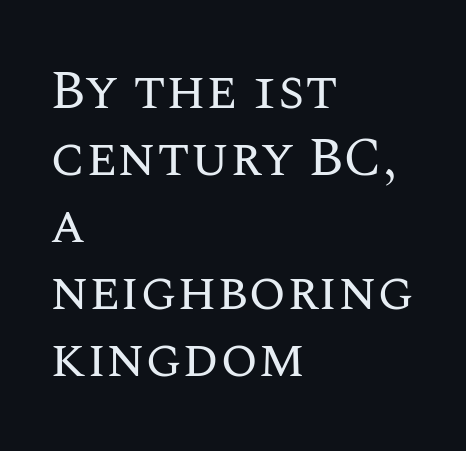
Q: Is the text bold? A: No.
Q: Is the text italic (slanted)? A: No, it is upright.
Q: Is the text underlined? A: No.
Q: How is the paragraph aligned? A: Left-aligned.
Q: Is the spacing between letters normal or unusually wide? A: Normal.
Q: Width (condensed, normal, or wide)? A: Normal.
Q: Stroke contrast? A: Medium.
Q: x-height? A: Large.
Q: Monospaced? A: No.
